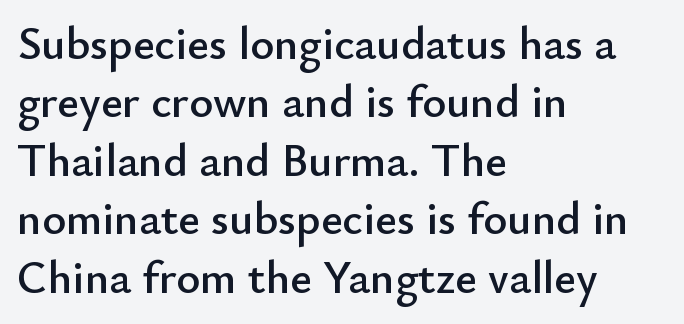
Observe the absence of serifs on each vertical stroke in this sample. Words appear dense and cohesive because spacing is normal. In terms of leading, this rendering sits right in the middle. Designer's note — italics off, roman on.
